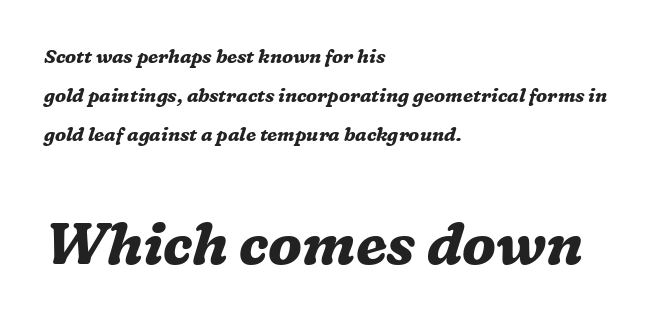
{"serif": "yes", "italic": "yes", "lean": "right", "slant_degrees": 16, "bold": "yes", "weight": "bold", "width": "normal", "stroke_contrast": "medium", "x_height": "medium", "monospaced": "no", "underline": "no", "align": "left", "line_spacing": "loose", "line_spacing_ratio": 2.05, "letter_spacing": "normal", "letter_spacing_em": 0.0, "larger_block": "second", "size_ratio": 3.05, "glyph_px": 58}
